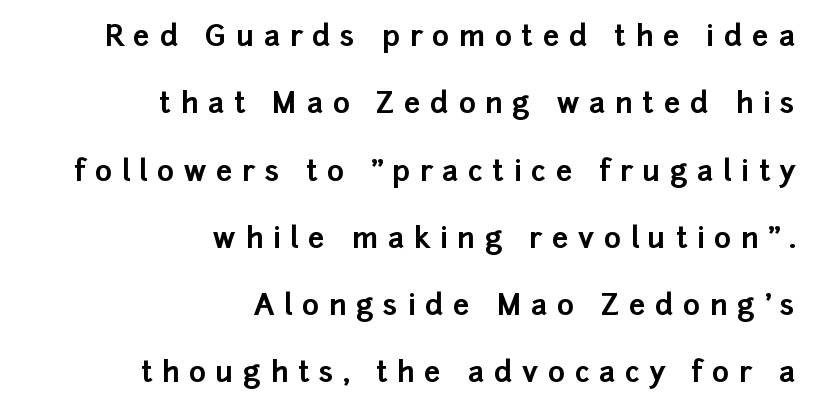
Q: Is the text bold? A: Yes.
Q: Is the text italic (slanted)? A: No, it is upright.
Q: Is the typeface a serif or a sans-serif typeface? A: Sans-serif.
Q: Is the text underlined? A: No.
Q: How is the paragraph aligned? A: Right-aligned.
Q: Is the spacing between letters normal or unusually wide? A: Unusually wide.
Q: Is the spacing between lines tight, normal or loose? A: Loose.
Q: Width (condensed, normal, or wide)? A: Normal.
Q: Stroke contrast? A: Low.
Q: x-height? A: Medium.
Q: Monospaced? A: No.
